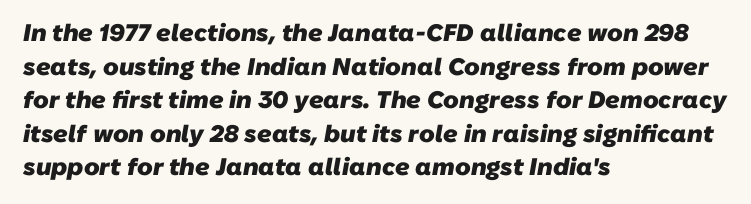
The image shows 24 px bold type; set left-aligned, normal line spacing (1.4x), normal letter spacing, not underlined.
